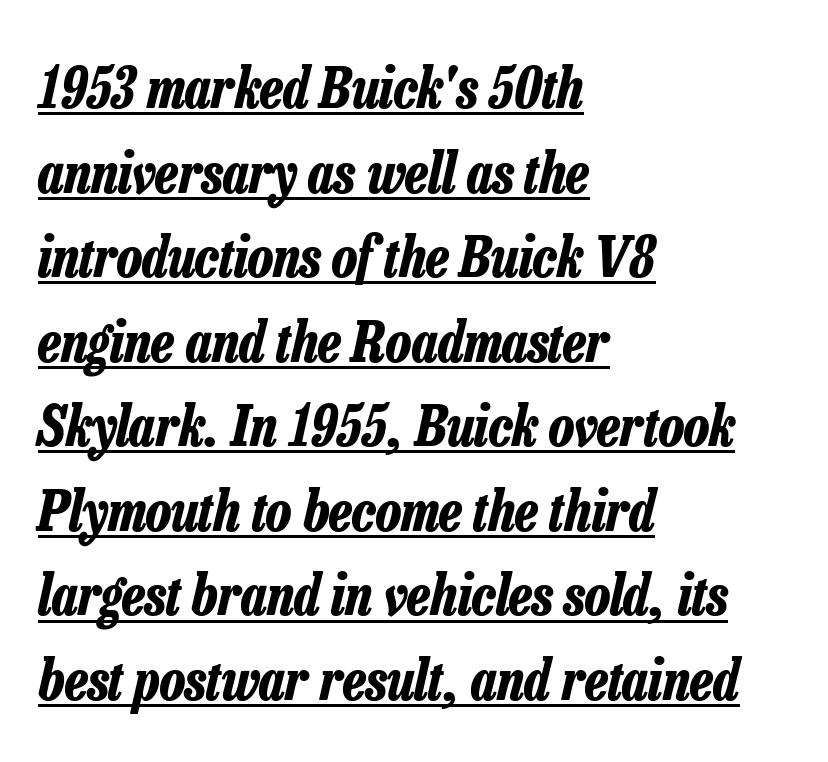
{"italic": "yes", "lean": "right", "slant_degrees": 13, "bold": "yes", "weight": "bold", "width": "condensed", "stroke_contrast": "low", "x_height": "medium", "monospaced": "no", "underline": "yes", "align": "left", "line_spacing": "normal", "line_spacing_ratio": 1.51, "letter_spacing": "normal", "letter_spacing_em": 0.0, "glyph_px": 56}
